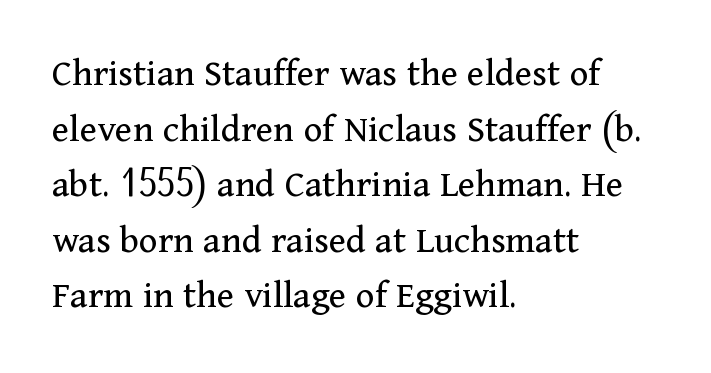
{"serif": "yes", "italic": "no", "bold": "no", "weight": "regular", "width": "normal", "stroke_contrast": "medium", "x_height": "medium", "monospaced": "no", "underline": "no", "align": "left", "line_spacing": "normal", "line_spacing_ratio": 1.39, "letter_spacing": "normal", "letter_spacing_em": 0.0, "glyph_px": 40}
